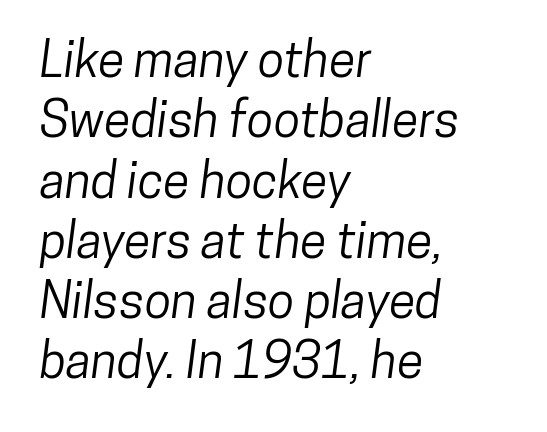
This rendering uses left alignment, leaving the right contour irregular. Honestly, there is no underline to notice here at all. The passage shown is typed in a proportional face where columns would drift. Letterform terminals end flat and unadorned throughout the passage. The line texture is even and compact thanks to regular tracking.
